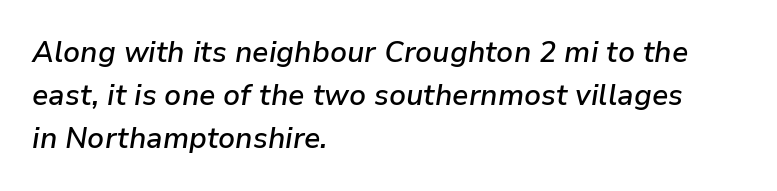
Stems and bowls a touch heavier than normal — semibold. The lines in this sample share a left origin and differ only in where they stop. Think of a printed novel: that variable character pitch is what you see here. The foot of each line stays bare and open. A typesetter would call this zero additional tracking. In terms of posture, this sample is oblique.
